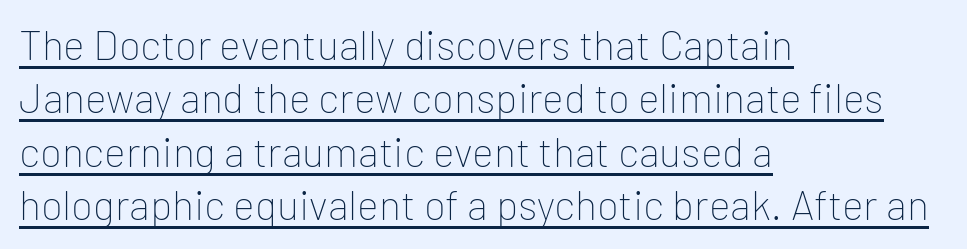
The image shows 41 px thin sans-serif type, upright; set left-aligned, normal line spacing (1.3x), normal letter spacing, underlined; low stroke contrast and a medium x-height.
